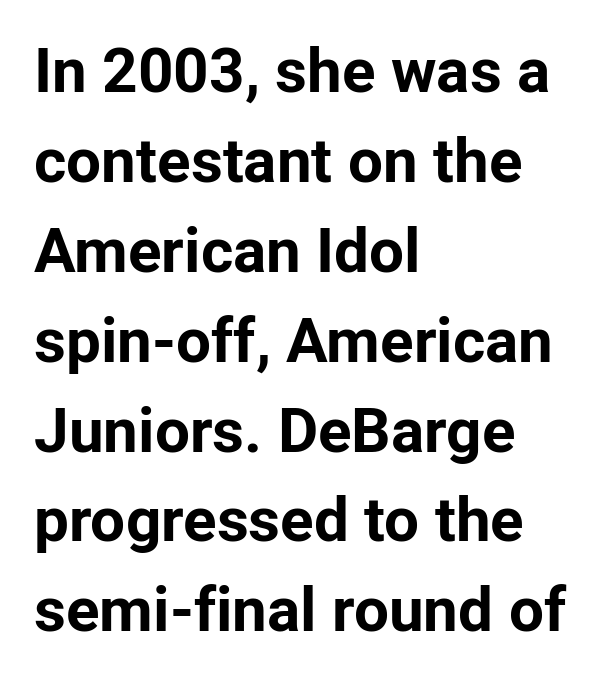
Every row of glyphs begins at an identical x-position on the left. The typeface chosen for these lines omits serifs. The passage shown stacks its lines at a standard gap. Weight check: bold — yes, fully. The axis of the letterforms is exactly vertical. The passage shown is typed in a proportional face where columns would drift.
